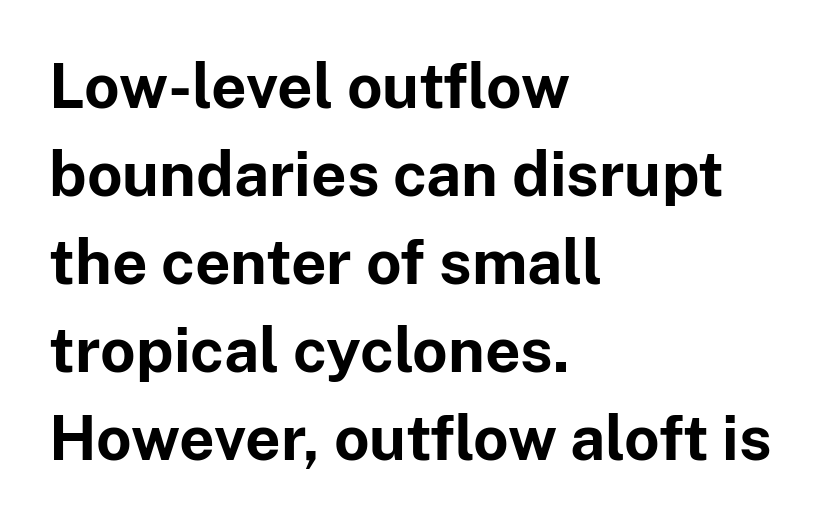
Q: Is the text bold? A: Yes.
Q: Is the text italic (slanted)? A: No, it is upright.
Q: Is the typeface a serif or a sans-serif typeface? A: Sans-serif.
Q: Is the text underlined? A: No.
Q: How is the paragraph aligned? A: Left-aligned.
Q: Is the spacing between letters normal or unusually wide? A: Normal.
Q: Is the spacing between lines tight, normal or loose? A: Normal.
Q: Width (condensed, normal, or wide)? A: Normal.
Q: Stroke contrast? A: Low.
Q: x-height? A: Medium.
Q: Monospaced? A: No.
